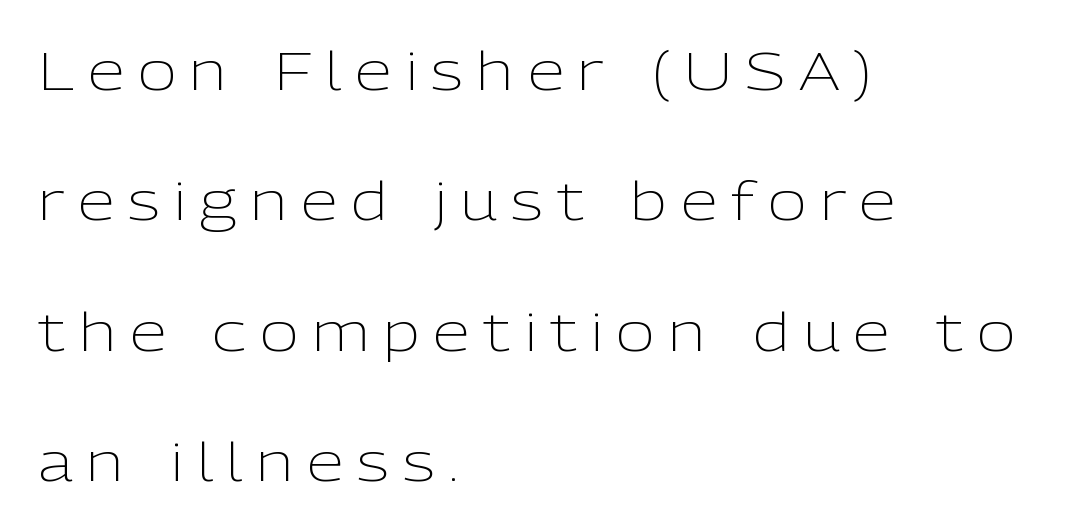
Q: Is the text bold? A: No.
Q: Is the text italic (slanted)? A: No, it is upright.
Q: Is the typeface a serif or a sans-serif typeface? A: Sans-serif.
Q: Is the text underlined? A: No.
Q: How is the paragraph aligned? A: Left-aligned.
Q: Is the spacing between letters normal or unusually wide? A: Unusually wide.
Q: Is the spacing between lines tight, normal or loose? A: Loose.
Q: Width (condensed, normal, or wide)? A: Normal.
Q: Stroke contrast? A: Low.
Q: x-height? A: Medium.
Q: Monospaced? A: No.
